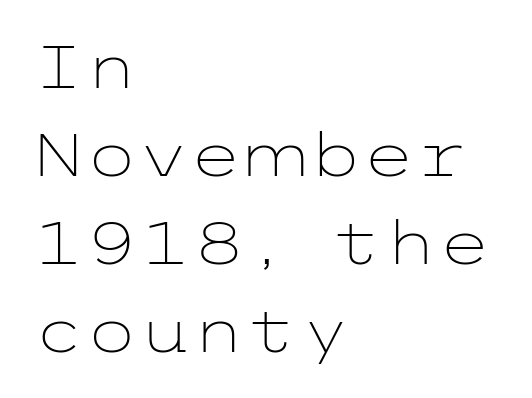
Q: Is the text bold? A: No.
Q: Is the text italic (slanted)? A: No, it is upright.
Q: Is the typeface a serif or a sans-serif typeface? A: Sans-serif.
Q: Is the text underlined? A: No.
Q: How is the paragraph aligned? A: Left-aligned.
Q: Is the spacing between letters normal or unusually wide? A: Normal.
Q: Is the spacing between lines tight, normal or loose? A: Normal.
Q: Width (condensed, normal, or wide)? A: Wide.
Q: Stroke contrast? A: Low.
Q: x-height? A: Medium.
